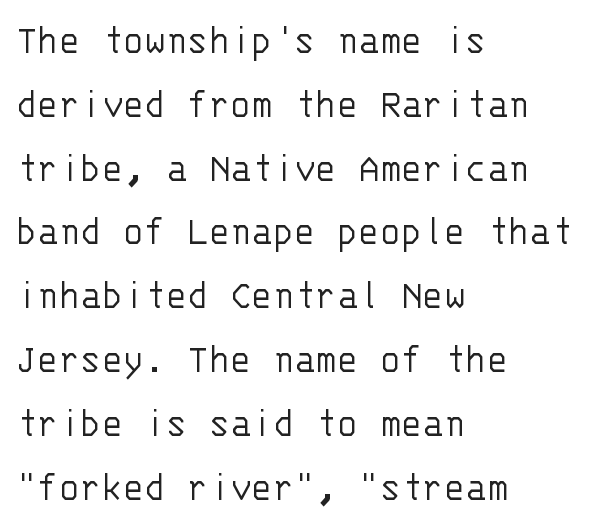
The image shows 44 px light sans-serif type, upright, monospaced; set left-aligned, normal line spacing (1.45x), normal letter spacing, not underlined; low stroke contrast and a large x-height.
